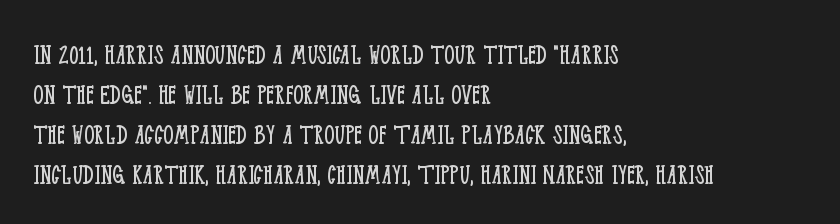
The image shows 31 px light, condensed serif type, upright; set left-aligned, normal line spacing (1.29x), normal letter spacing, not underlined; low stroke contrast and a large x-height.
